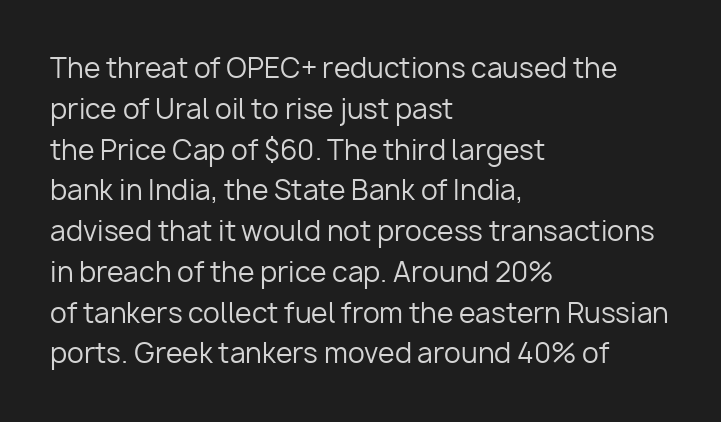
The passage shown stacks its lines at a standard gap. Plain, unruled lines of type. Summary of weight: not heavy and not bold. The rendering keeps characters at their native spacing. Notice how the stems are strictly vertical — no italics here.
